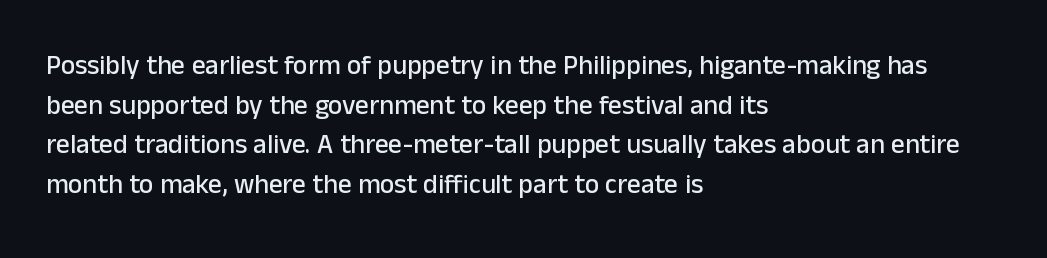
The image shows 27 px text type, upright; set left-aligned, normal line spacing (1.47x), normal letter spacing, not underlined.
